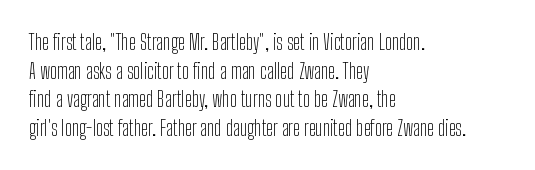
Q: Is the text bold? A: No.
Q: Is the text italic (slanted)? A: No, it is upright.
Q: Is the text underlined? A: No.
Q: How is the paragraph aligned? A: Left-aligned.
Q: Is the spacing between letters normal or unusually wide? A: Normal.
Q: Is the spacing between lines tight, normal or loose? A: Normal.
